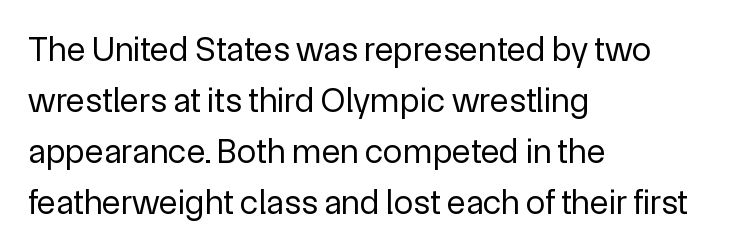
The image shows 35 px regular-weight sans-serif type, upright; set left-aligned, normal line spacing (1.46x), normal letter spacing, not underlined; a medium x-height.
